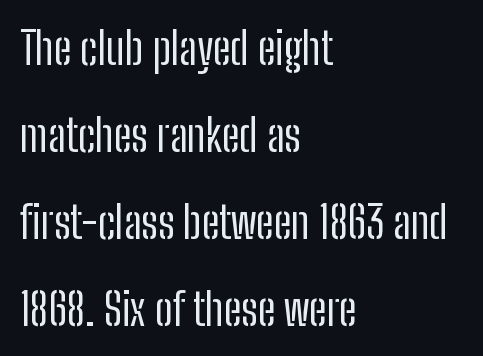
{"serif": "no", "italic": "no", "bold": "no", "weight": "regular", "width": "condensed", "stroke_contrast": "low", "x_height": "medium", "monospaced": "no", "underline": "no", "align": "left", "line_spacing": "loose", "line_spacing_ratio": 1.93, "letter_spacing": "normal", "letter_spacing_em": 0.0, "glyph_px": 45}
